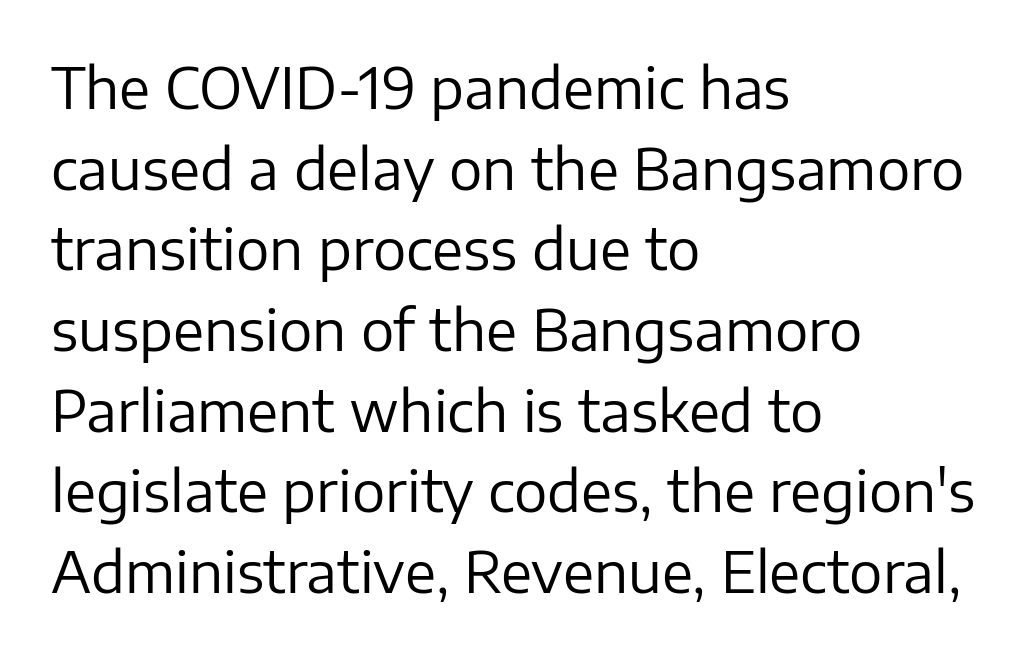
The type is set solid horizontally, with unmodified tracking. The typography opts for an upright posture over an oblique one. The typeface chosen for these lines omits serifs. The passage shown is typed in a proportional face where columns would drift. Weight: not bold — regular or lighter.
